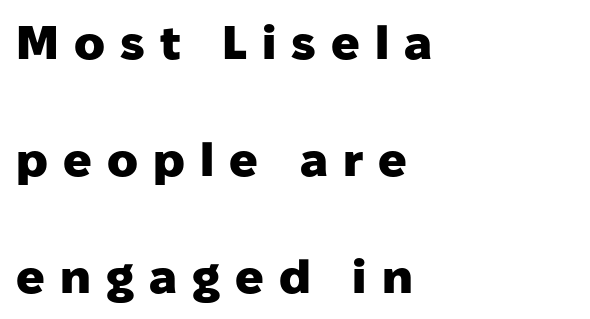
{"serif": "no", "italic": "no", "bold": "yes", "weight": "heavy", "width": "normal", "stroke_contrast": "low", "x_height": "medium", "monospaced": "no", "underline": "no", "align": "left", "line_spacing": "loose", "line_spacing_ratio": 2.49, "letter_spacing": "wide", "letter_spacing_em": 0.32, "glyph_px": 47}
